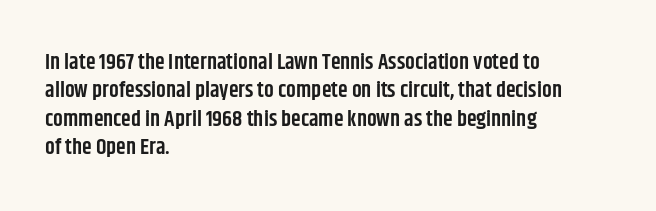
Tall strokes in this sample are plumb rather than angled. Caption: multi-line text, flush left, ragged right. Underline: absent. No extra tracking has been applied to these lines. The passage shown stacks its lines at a standard gap.
